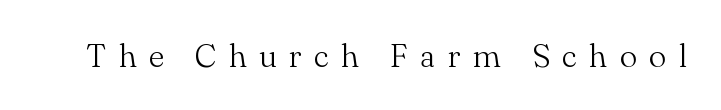
This sample uses expanded letter spacing, leaving extra air between glyphs. To sum up the face: it has serifs. Character widths vary here, with narrow letters taking less room than wide ones. Underlining? Definitely not there.
